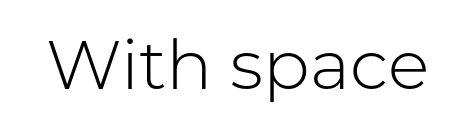
{"serif": "no", "italic": "no", "bold": "no", "weight": "light", "width": "normal", "stroke_contrast": "low", "x_height": "medium", "monospaced": "no", "underline": "no", "letter_spacing": "normal", "letter_spacing_em": 0.0, "glyph_px": 69}
